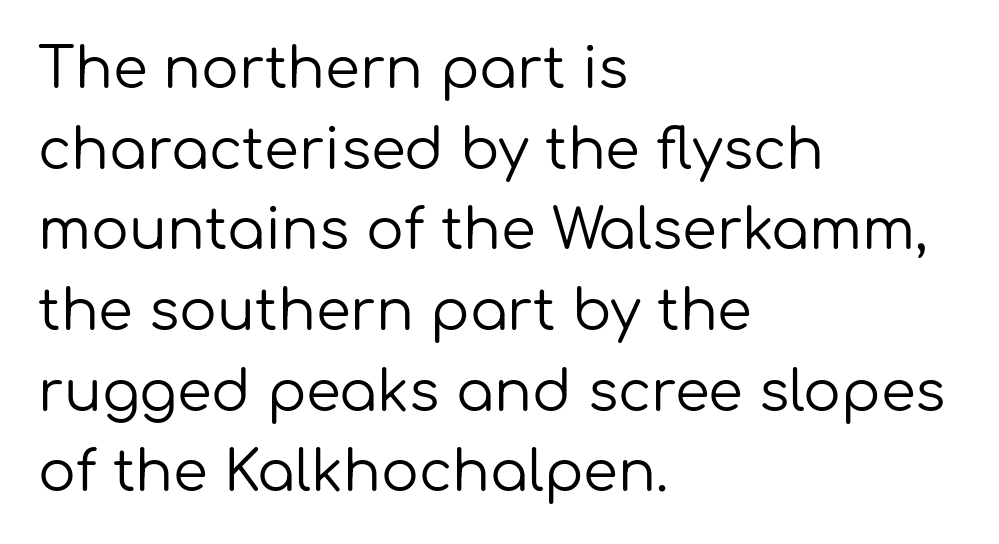
Q: Is the text bold? A: No.
Q: Is the text italic (slanted)? A: No, it is upright.
Q: Is the typeface a serif or a sans-serif typeface? A: Sans-serif.
Q: Is the text underlined? A: No.
Q: How is the paragraph aligned? A: Left-aligned.
Q: Is the spacing between letters normal or unusually wide? A: Normal.
Q: Is the spacing between lines tight, normal or loose? A: Normal.
Q: Width (condensed, normal, or wide)? A: Normal.
Q: Stroke contrast? A: Low.
Q: x-height? A: Medium.
Q: Monospaced? A: No.
